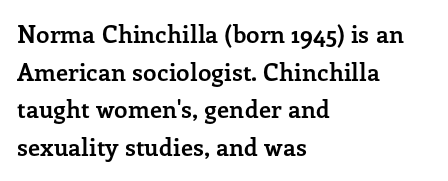
The image shows 24 px bold type, upright; set left-aligned, normal line spacing (1.57x), normal letter spacing, not underlined.
